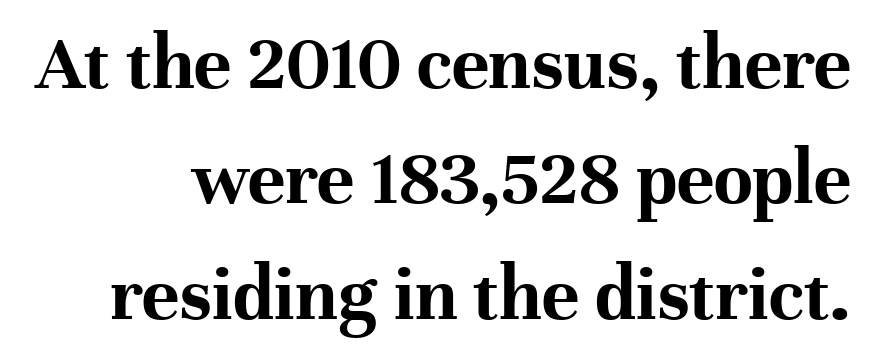
Q: Is the text bold? A: Yes.
Q: Is the text italic (slanted)? A: No, it is upright.
Q: Is the typeface a serif or a sans-serif typeface? A: Serif.
Q: Is the text underlined? A: No.
Q: Is the spacing between letters normal or unusually wide? A: Normal.
Q: Is the spacing between lines tight, normal or loose? A: Normal.
Q: Width (condensed, normal, or wide)? A: Normal.
Q: Stroke contrast? A: High.
Q: x-height? A: Medium.
Q: Monospaced? A: No.
